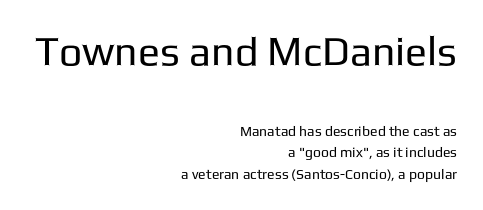
Size contrast runs from large at the top to small at the bottom. Vertical stems look standard width or narrower in stroke. Proportional: the letters do not fall into vertical columns. The glyphs are unaccompanied by any horizontal stroke below them. Baseline-to-baseline distance is the conventional proportion of letter height. The passage shown is typeset with a sans-serif family.
